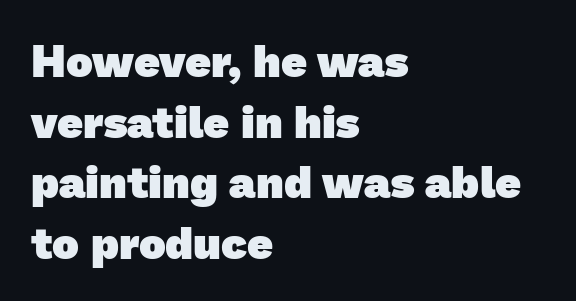
The image shows 45 px heavy sans-serif type; set left-aligned, normal line spacing (1.35x), normal letter spacing, not underlined; low stroke contrast and a medium x-height.
